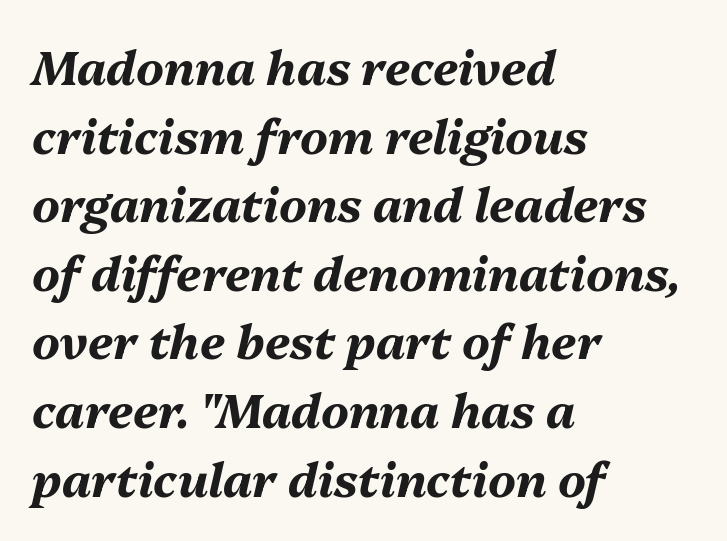
{"italic": "yes", "lean": "right", "slant_degrees": 13, "bold": "yes", "weight": "bold", "width": "normal", "stroke_contrast": "medium", "x_height": "medium", "monospaced": "no", "underline": "no", "align": "left", "line_spacing": "normal", "line_spacing_ratio": 1.46, "letter_spacing": "normal", "letter_spacing_em": 0.0, "glyph_px": 47}
